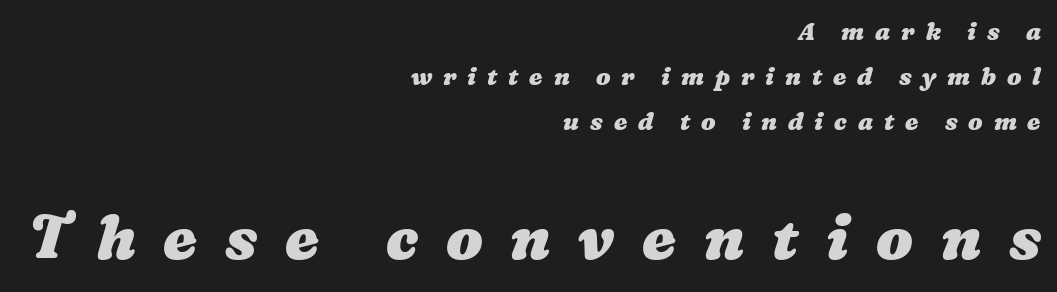
Q: Is the text bold? A: Yes.
Q: Is the text underlined? A: No.
Q: How is the paragraph aligned? A: Right-aligned.
Q: Is the spacing between letters normal or unusually wide? A: Unusually wide.
Q: Which block of text is set in a larger size, the first (top) or the second (bottom)? A: The second (bottom) one.
Q: Width (condensed, normal, or wide)? A: Wide.
Q: Stroke contrast? A: Medium.
Q: x-height? A: Medium.
Q: Monospaced? A: No.
